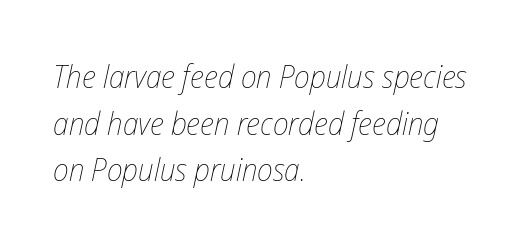
The image shows 32 px thin, condensed type, italic (leaning right); set left-aligned, normal line spacing (1.46x), normal letter spacing, not underlined; low stroke contrast and a medium x-height.
